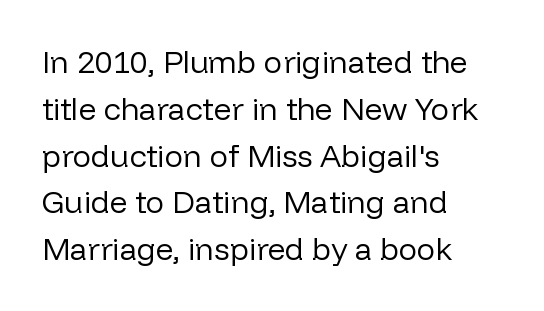
The image shows 31 px regular-weight sans-serif type, upright; set left-aligned, normal line spacing (1.51x), normal letter spacing, not underlined; low stroke contrast and a medium x-height.
